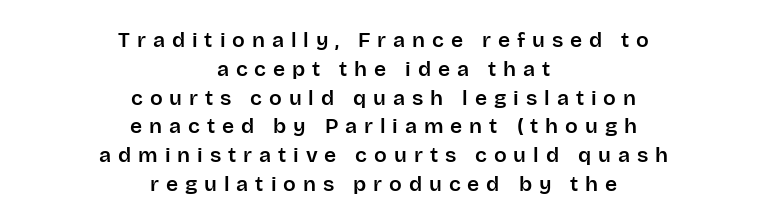
The image shows 21 px text type, upright; set centered, normal line spacing (1.37x), unusually wide letter spacing (+0.33 em), not underlined.
